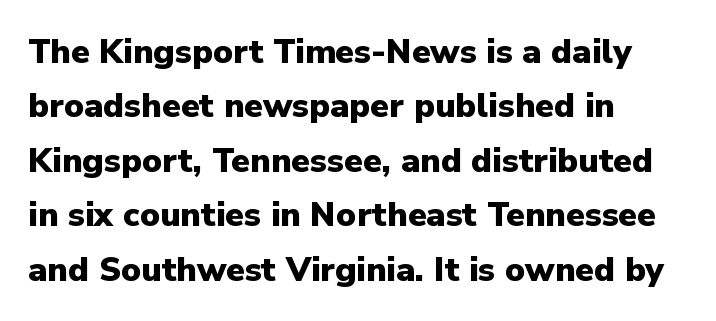
{"serif": "no", "italic": "no", "bold": "yes", "weight": "heavy", "width": "normal", "stroke_contrast": "low", "x_height": "medium", "monospaced": "no", "underline": "no", "align": "left", "line_spacing": "normal", "line_spacing_ratio": 1.6, "letter_spacing": "normal", "letter_spacing_em": 0.0, "glyph_px": 34}
